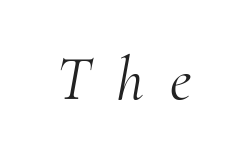
Compared with typical body copy, the letter spacing here is much looser. Italic: yes, the glyphs are oblique. These glyphs show unthickened strokes, regular width or finer. This sample has the flowing, uneven cadence of proportional lettering. Small tapered or slab feet sit at the stroke ends, so this counts as serif.
